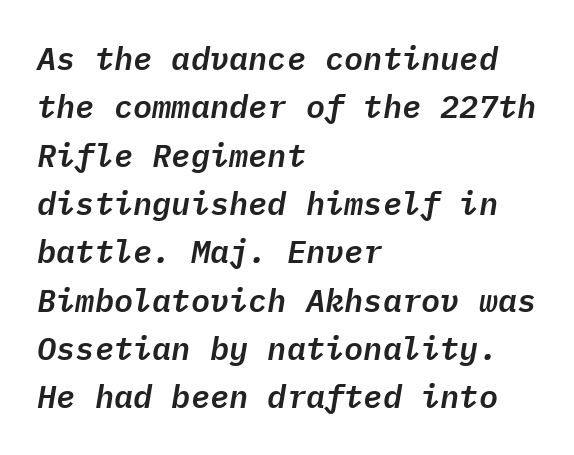
A typesetter would call this monospace, since all characters share one set width. One glance says typical: line gaps are just what's usual. Tracking value appears to be zero — textbook default spacing. Beneath every word, the page is bare. Layout note: lines flush left.
